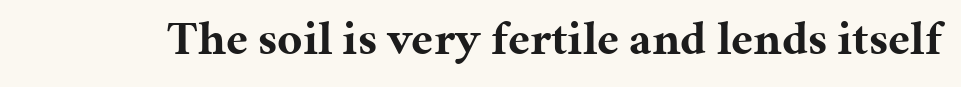
The image shows 48 px bold serif type, upright; set normal letter spacing, not underlined; medium stroke contrast and a medium x-height.
